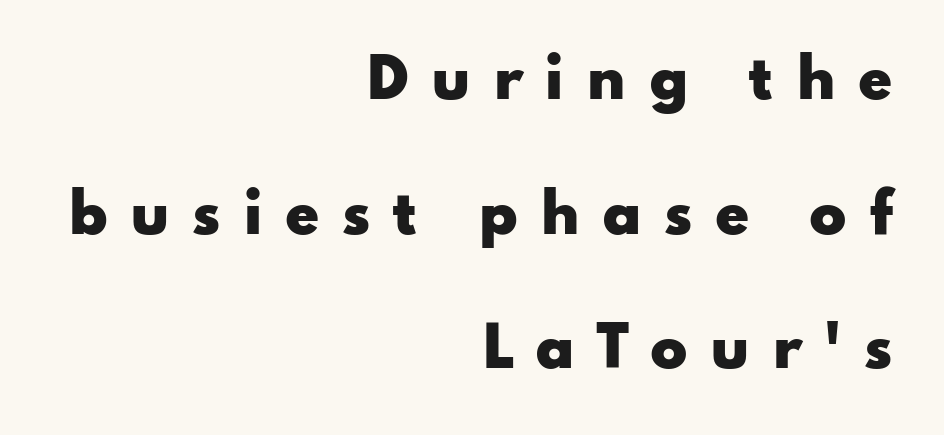
{"serif": "no", "italic": "no", "bold": "yes", "weight": "heavy", "width": "wide", "stroke_contrast": "low", "x_height": "small", "monospaced": "no", "underline": "no", "align": "right", "line_spacing": "loose", "line_spacing_ratio": 2.45, "letter_spacing": "wide", "letter_spacing_em": 0.4, "glyph_px": 55}
